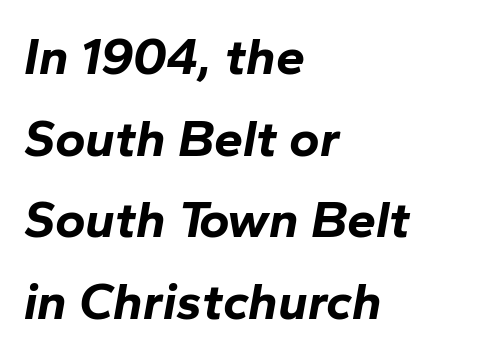
The image shows 52 px bold type, italic (leaning right); set left-aligned, normal line spacing (1.57x), normal letter spacing, not underlined; low stroke contrast and a medium x-height.
